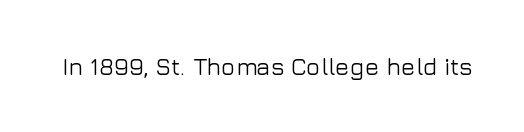
The image shows 24 px text type, upright; set normal letter spacing, not underlined.
